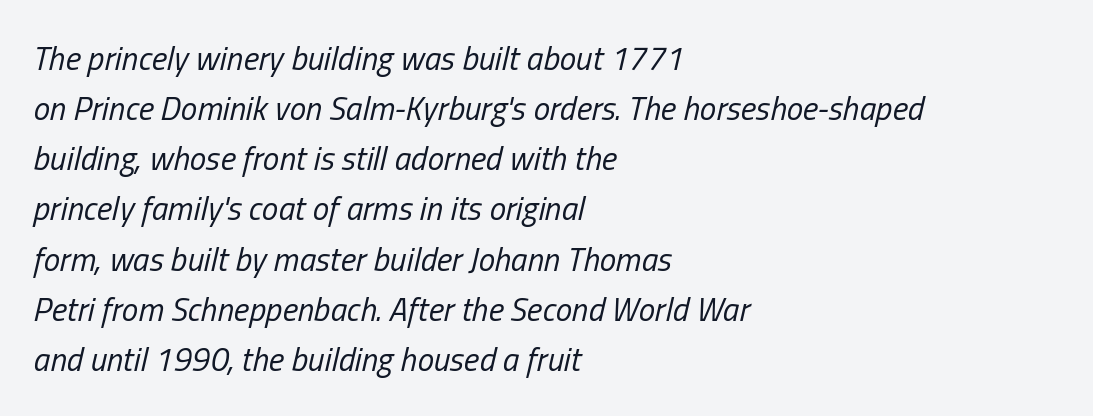
The image shows 33 px regular-weight, condensed type, italic (leaning right); set left-aligned, normal line spacing (1.52x), normal letter spacing, not underlined; low stroke contrast and a medium x-height.
